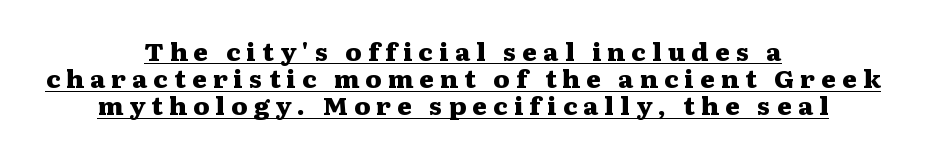
The image shows 25 px bold type, upright; set centered, tight line spacing (1.09x), unusually wide letter spacing (+0.25 em), underlined.
